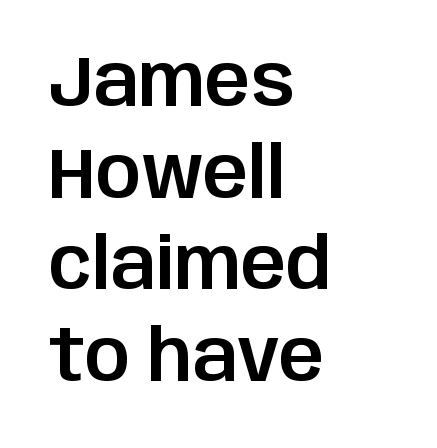
Q: Is the text italic (slanted)? A: No, it is upright.
Q: Is the typeface a serif or a sans-serif typeface? A: Sans-serif.
Q: Is the text underlined? A: No.
Q: How is the paragraph aligned? A: Left-aligned.
Q: Is the spacing between letters normal or unusually wide? A: Normal.
Q: Is the spacing between lines tight, normal or loose? A: Normal.
Q: Width (condensed, normal, or wide)? A: Normal.
Q: Stroke contrast? A: Low.
Q: x-height? A: Large.
Q: Monospaced? A: No.
